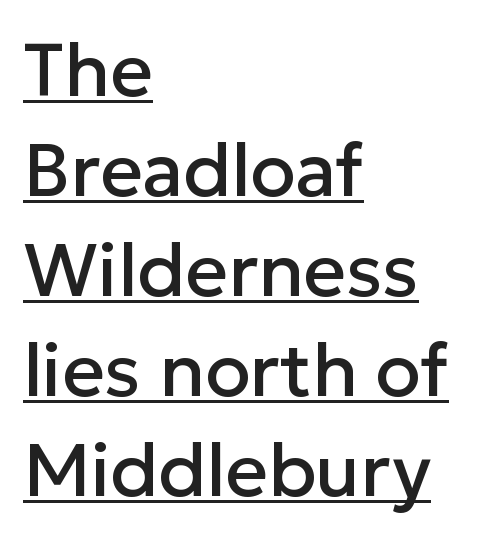
Q: Is the text italic (slanted)? A: No, it is upright.
Q: Is the typeface a serif or a sans-serif typeface? A: Sans-serif.
Q: Is the text underlined? A: Yes.
Q: How is the paragraph aligned? A: Left-aligned.
Q: Is the spacing between letters normal or unusually wide? A: Normal.
Q: Is the spacing between lines tight, normal or loose? A: Normal.
Q: Width (condensed, normal, or wide)? A: Normal.
Q: Stroke contrast? A: Low.
Q: x-height? A: Medium.
Q: Monospaced? A: No.
